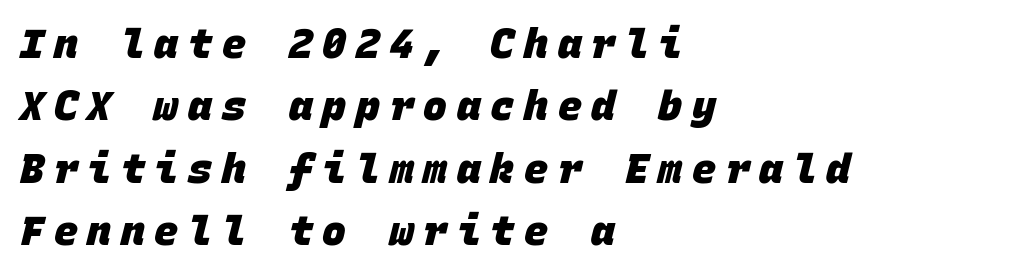
The tracking jumps out immediately: characters are airy and widely separated. The words here are not underlined. The text block is weighted toward the left margin, trailing off unevenly rightward. The face used here is a sans, in the tradition of grotesques and geometrics. Monospaced: the letters line up in strict vertical columns. Regarding leading, the lines here are spaced in the standard way.
